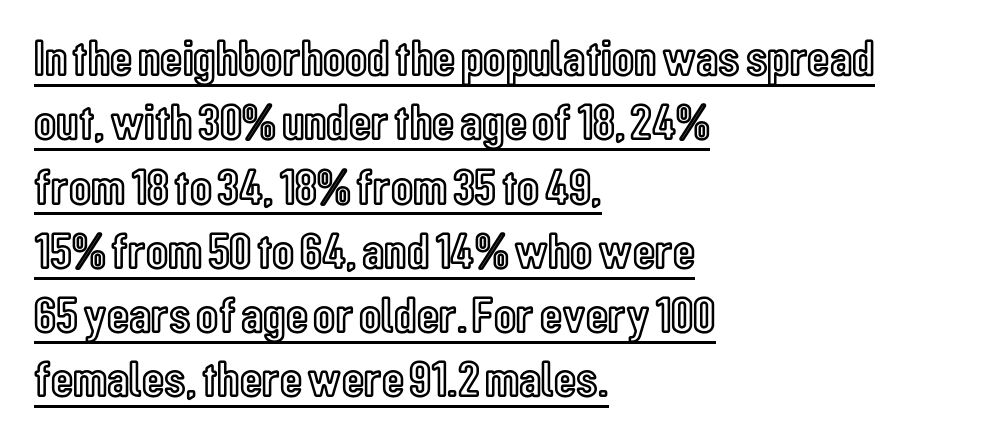
The image shows 51 px condensed type, upright; set left-aligned, normal line spacing (1.26x), normal letter spacing, underlined; a medium x-height.
